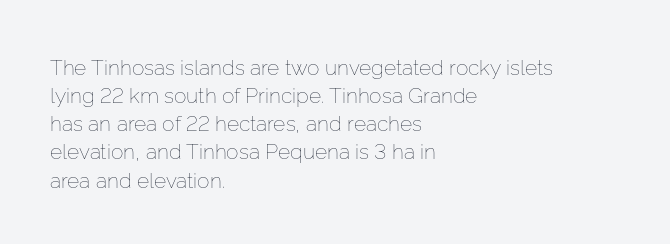
The image shows 21 px text type, upright; set left-aligned, normal line spacing (1.34x), normal letter spacing, not underlined.
